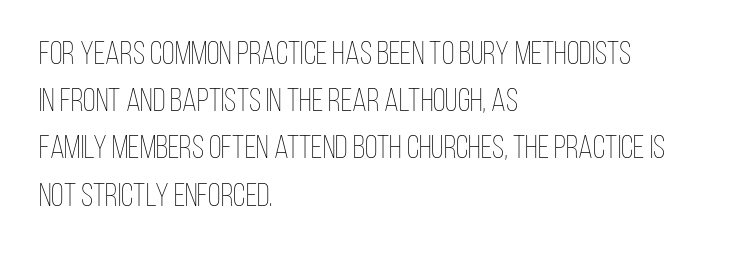
Q: Is the text bold? A: No.
Q: Is the text italic (slanted)? A: No, it is upright.
Q: Is the text underlined? A: No.
Q: How is the paragraph aligned? A: Left-aligned.
Q: Is the spacing between letters normal or unusually wide? A: Normal.
Q: Is the spacing between lines tight, normal or loose? A: Normal.
Q: Width (condensed, normal, or wide)? A: Condensed.
Q: Stroke contrast? A: Low.
Q: x-height? A: Large.
Q: Monospaced? A: No.
